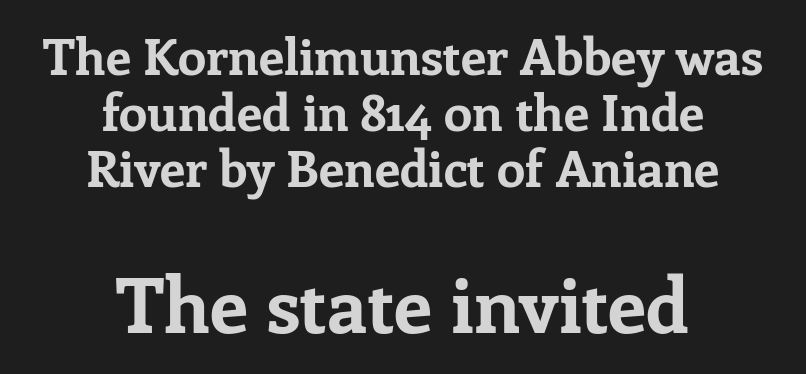
The image shows 77 px bold serif type, upright; set centered, tight line spacing (1.1x), normal letter spacing, not underlined; the second (bottom) block is 1.51x larger; low stroke contrast and a medium x-height.
